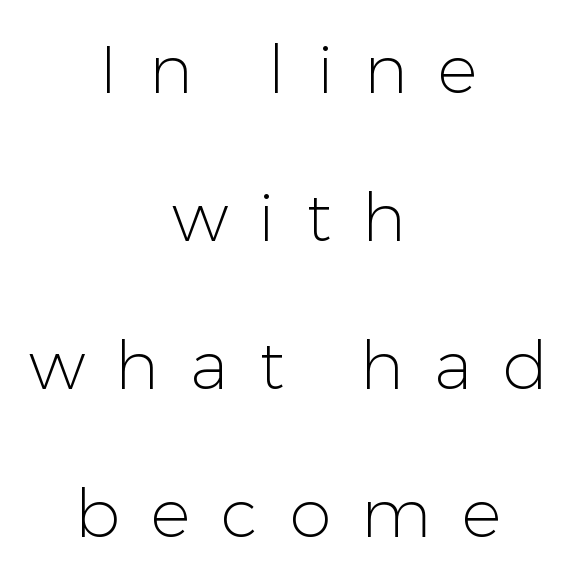
{"serif": "no", "italic": "no", "bold": "no", "weight": "light", "width": "normal", "stroke_contrast": "low", "x_height": "medium", "monospaced": "no", "underline": "no", "align": "center", "line_spacing": "loose", "line_spacing_ratio": 2.21, "letter_spacing": "wide", "letter_spacing_em": 0.46, "glyph_px": 67}
